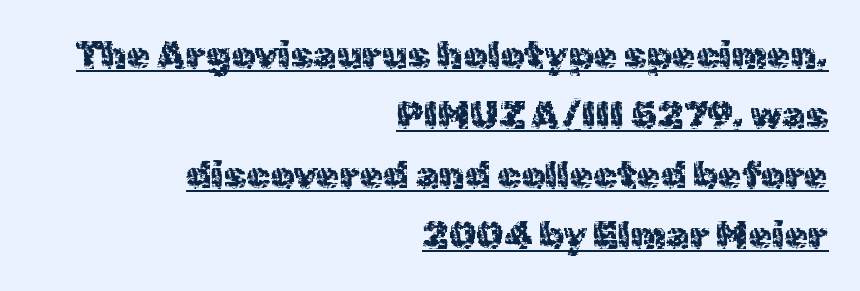
{"serif": "no", "italic": "no", "width": "normal", "x_height": "medium", "monospaced": "no", "underline": "yes", "align": "right", "line_spacing": "normal", "line_spacing_ratio": 1.58, "letter_spacing": "normal", "letter_spacing_em": 0.0, "glyph_px": 38}
